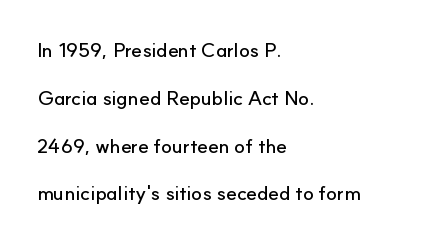
Q: Is the text italic (slanted)? A: No, it is upright.
Q: Is the text underlined? A: No.
Q: How is the paragraph aligned? A: Left-aligned.
Q: Is the spacing between letters normal or unusually wide? A: Normal.
Q: Is the spacing between lines tight, normal or loose? A: Loose.
